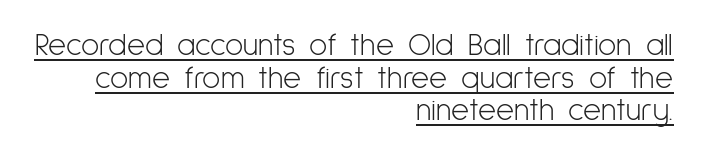
{"serif": "no", "italic": "no", "bold": "no", "weight": "light", "width": "condensed", "stroke_contrast": "low", "x_height": "medium", "monospaced": "no", "underline": "yes", "align": "right", "line_spacing": "tight", "line_spacing_ratio": 1.05, "letter_spacing": "normal", "letter_spacing_em": 0.0, "glyph_px": 31}
